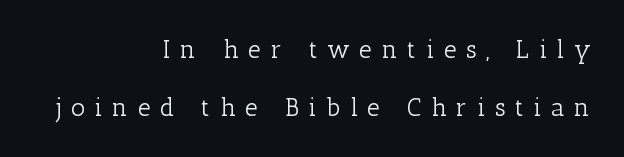
The image shows 25 px text type, upright; set right-aligned, loose line spacing (2.32x), unusually wide letter spacing (+0.39 em), not underlined.
